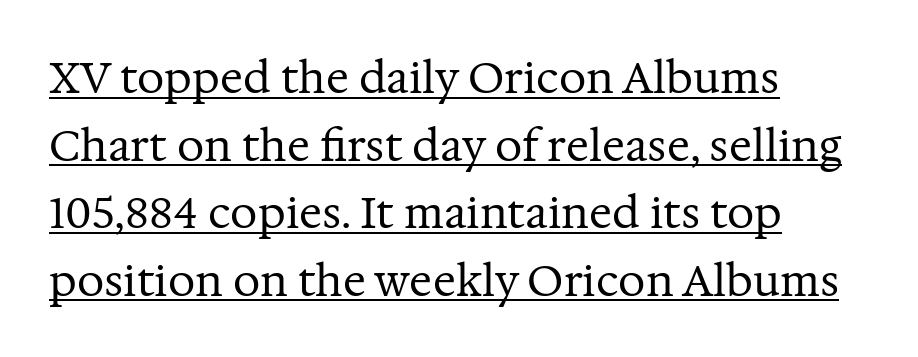
The image shows 43 px regular-weight serif type, upright; set left-aligned, normal line spacing (1.57x), normal letter spacing, underlined; medium stroke contrast and a medium x-height.
